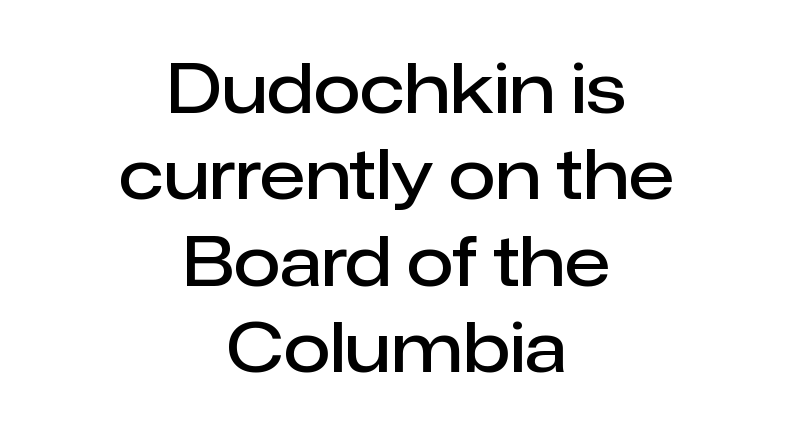
{"serif": "no", "italic": "no", "bold": "semi", "weight": "semibold", "width": "normal", "stroke_contrast": "low", "x_height": "medium", "monospaced": "no", "underline": "no", "align": "center", "line_spacing": "normal", "line_spacing_ratio": 1.27, "letter_spacing": "normal", "letter_spacing_em": 0.0, "glyph_px": 68}
